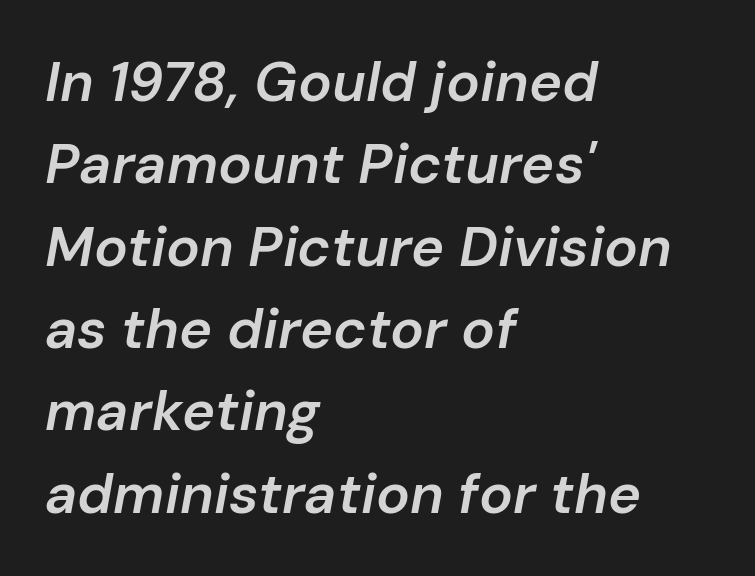
{"italic": "yes", "lean": "right", "slant_degrees": 10, "bold": "semi", "weight": "semibold", "width": "normal", "stroke_contrast": "low", "x_height": "medium", "monospaced": "no", "underline": "no", "align": "left", "line_spacing": "normal", "line_spacing_ratio": 1.47, "letter_spacing": "normal", "letter_spacing_em": 0.0, "glyph_px": 56}
